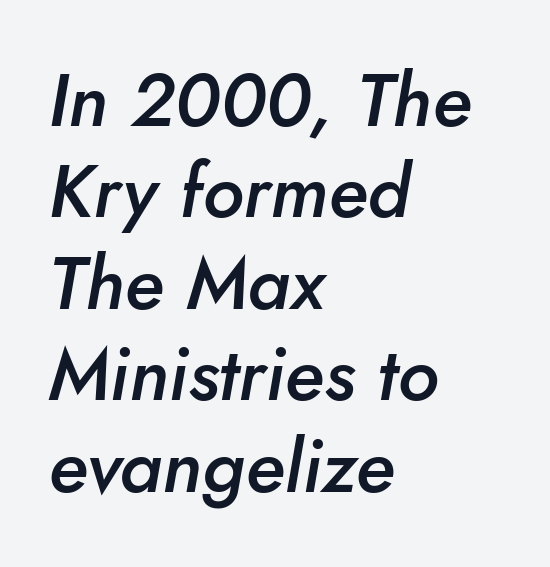
The image shows 75 px semibold type, italic (leaning right); set left-aligned, line spacing 1.22x, normal letter spacing, not underlined; low stroke contrast and a small x-height.
